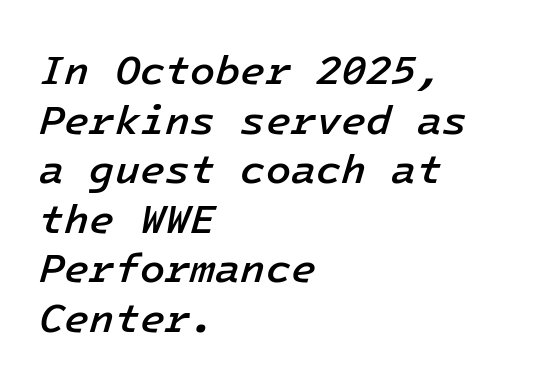
The space beneath each line is pristine and unruled. A classic flush-left, rag-right setting is used for this passage. The line texture is even and compact thanks to regular tracking. This is oblique type, the kind used for emphasis or titles. This is moderately heavy type, rendered in semibold.
